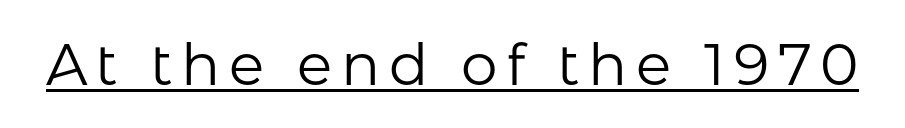
The axis of the letterforms is exactly vertical. Stems here are at most as thick as an everyday book face. Classification — sans serif. The letters advance in unequal steps, a hallmark of proportional type. This sample carries an underscore along the baseline area.
